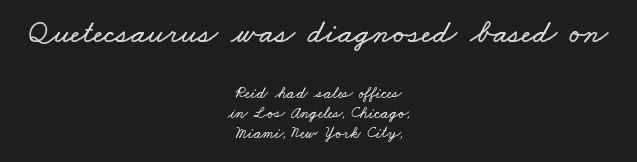
The space beneath each line is pristine and unruled. The rendering uses natural spacing where letterforms have individual widths. The initial chunk of copy outweighs the following chunk in type size. The line texture is even and compact thanks to regular tracking. Both edges are ragged and mirror each other, which tells us the setting is centered.
